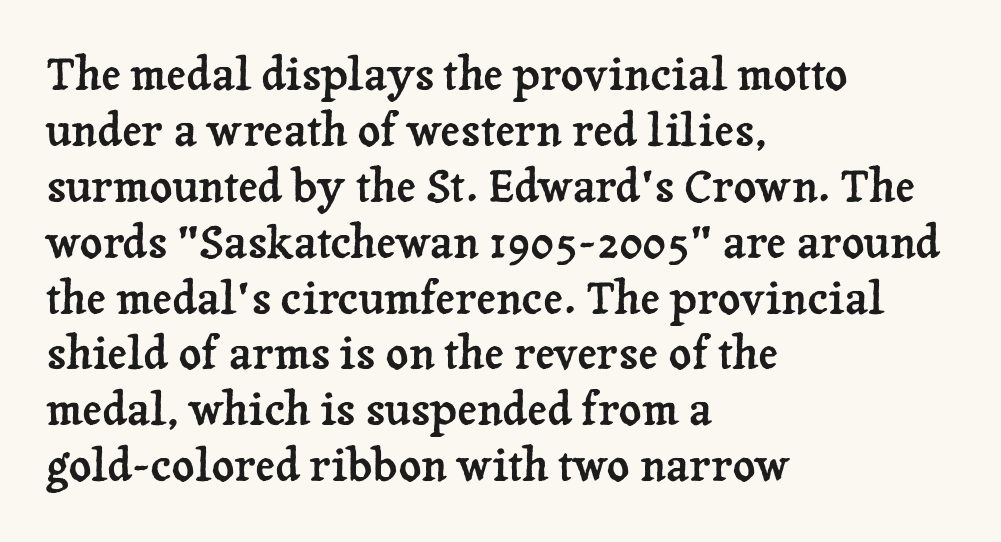
The image shows 44 px serif type, upright; set left-aligned, normal line spacing (1.27x), normal letter spacing, not underlined; low stroke contrast and a medium x-height.
